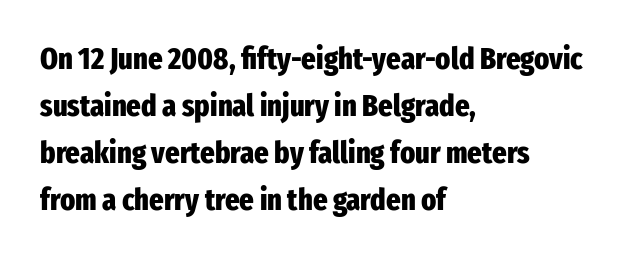
{"serif": "no", "italic": "no", "bold": "yes", "weight": "heavy", "width": "condensed", "stroke_contrast": "low", "x_height": "medium", "monospaced": "no", "underline": "no", "align": "left", "line_spacing": "normal", "line_spacing_ratio": 1.52, "letter_spacing": "normal", "letter_spacing_em": 0.0, "glyph_px": 31}
